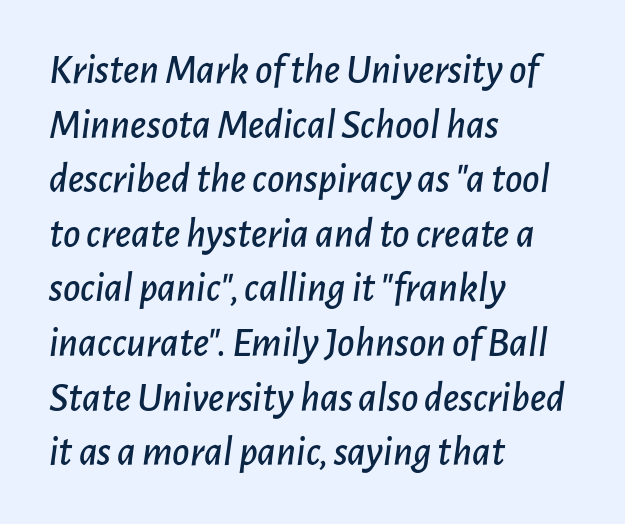
{"italic": "yes", "lean": "right", "slant_degrees": 7, "width": "normal", "stroke_contrast": "low", "x_height": "medium", "monospaced": "no", "underline": "no", "align": "left", "line_spacing": "normal", "line_spacing_ratio": 1.3, "letter_spacing": "normal", "letter_spacing_em": 0.0, "glyph_px": 42}
